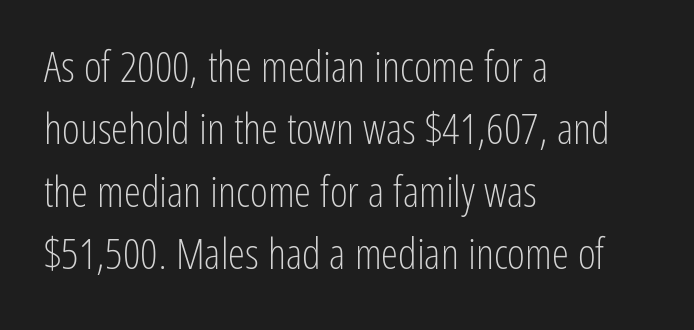
Compared with a typical body face, this is equally light or lighter still. Does the lettering tilt? It doesn't — this is upright. The face used here is a sans, in the tradition of grotesques and geometrics. Reading down the column, the eye jumps a familiar distance to each next line. The rendering uses natural spacing where letterforms have individual widths.
